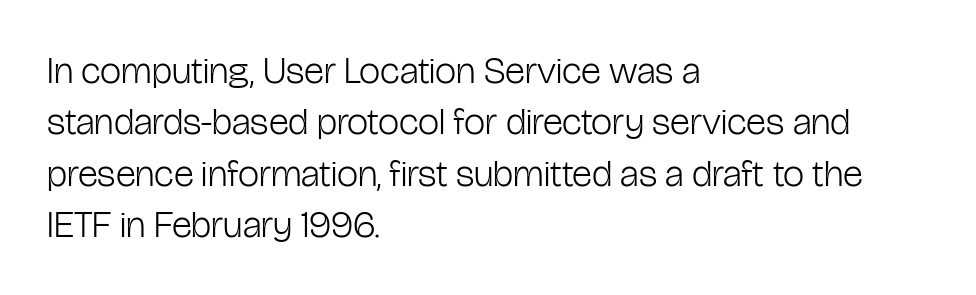
Q: Is the text bold? A: No.
Q: Is the text italic (slanted)? A: No, it is upright.
Q: Is the typeface a serif or a sans-serif typeface? A: Sans-serif.
Q: Is the text underlined? A: No.
Q: How is the paragraph aligned? A: Left-aligned.
Q: Is the spacing between letters normal or unusually wide? A: Normal.
Q: Is the spacing between lines tight, normal or loose? A: Normal.
Q: Width (condensed, normal, or wide)? A: Condensed.
Q: Stroke contrast? A: Low.
Q: x-height? A: Medium.
Q: Monospaced? A: No.
